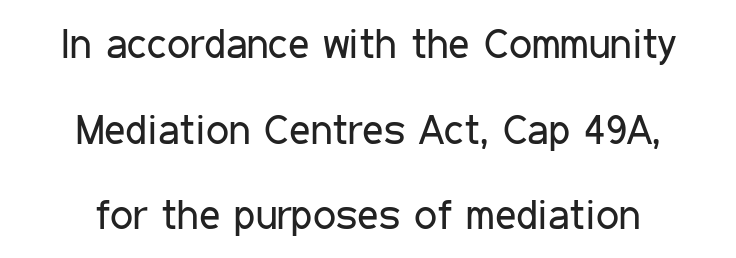
Q: Is the text bold? A: No.
Q: Is the text italic (slanted)? A: No, it is upright.
Q: Is the typeface a serif or a sans-serif typeface? A: Sans-serif.
Q: Is the text underlined? A: No.
Q: How is the paragraph aligned? A: Centered.
Q: Is the spacing between letters normal or unusually wide? A: Normal.
Q: Is the spacing between lines tight, normal or loose? A: Loose.
Q: Width (condensed, normal, or wide)? A: Condensed.
Q: Stroke contrast? A: Low.
Q: x-height? A: Medium.
Q: Monospaced? A: No.
